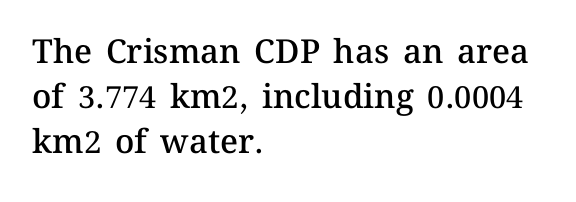
The image shows 33 px semibold type, upright; set left-aligned, normal line spacing (1.36x), normal letter spacing, not underlined; medium stroke contrast and a medium x-height.
